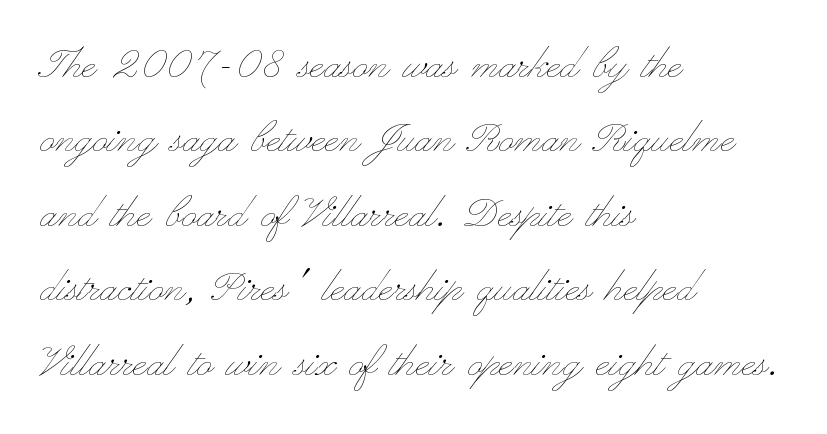
Type without underlining. The strokes carry an ordinary text weight at most. The passage shown stacks its lines at a standard gap. The paragraph has a hard left edge and a soft right edge.
